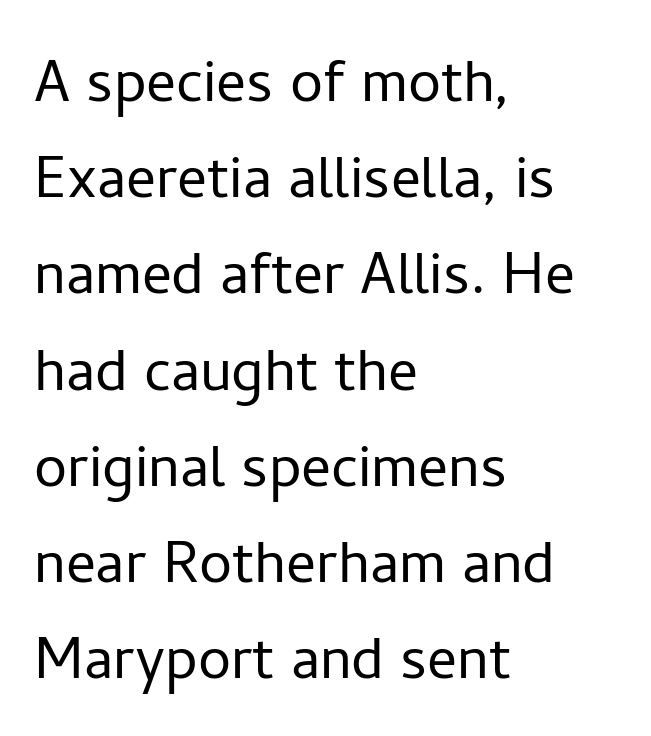
Regarding leading, the lines here are spaced in the standard way. Is the letter spacing exaggerated? No — it looks like the ordinary default. The rendering uses natural spacing where letterforms have individual widths. The ragged edge is on the right, which tells us the setting is flush left.
